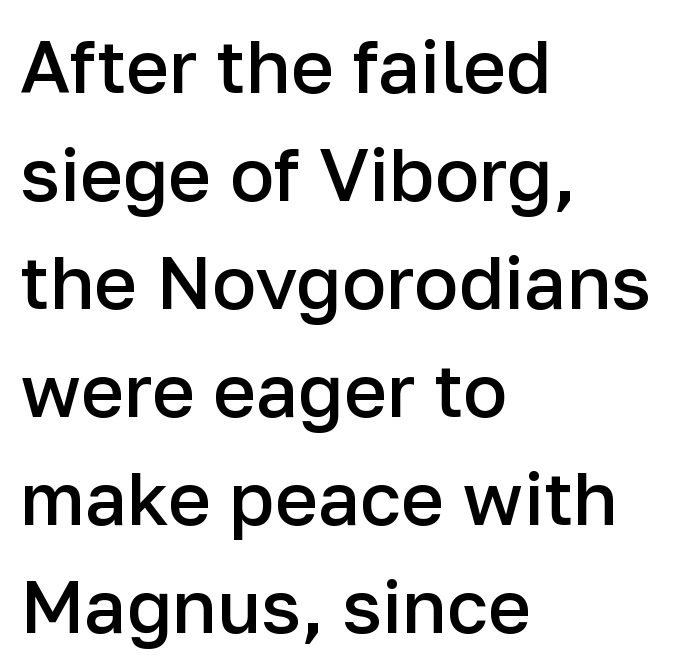
The image shows 74 px semibold sans-serif type, upright; set left-aligned, normal line spacing (1.46x), normal letter spacing, not underlined; low stroke contrast and a medium x-height.
